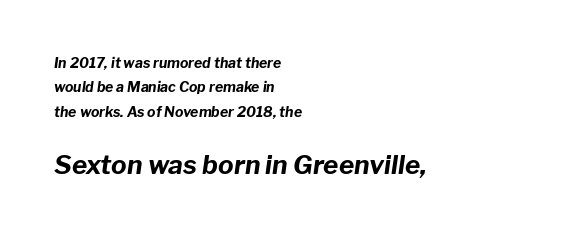
How heavy is the stroke? Heavy — this is a bold. Notice how the stems are inclined rather than vertical — that's the hallmark of italics. Look at the glyph heights: the lower group is clearly the bigger setting. The line texture is even and compact thanks to regular tracking.
